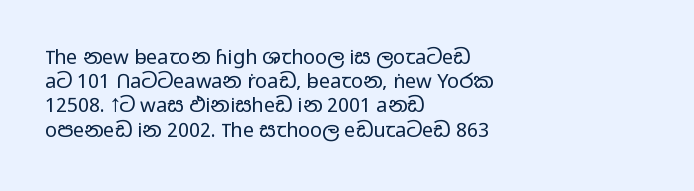
The image shows 20 px text type, upright; set left-aligned, line spacing 1.21x, normal letter spacing, not underlined.
